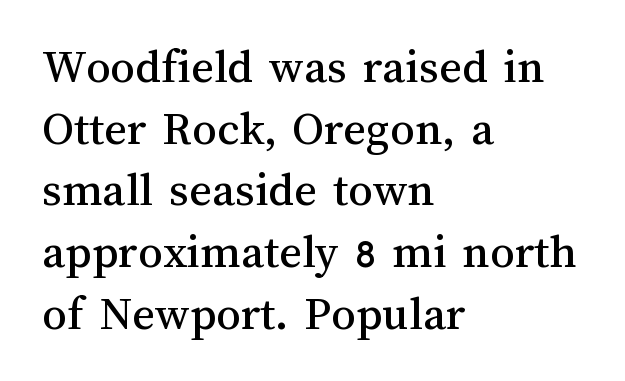
Q: Is the text italic (slanted)? A: No, it is upright.
Q: Is the text underlined? A: No.
Q: How is the paragraph aligned? A: Left-aligned.
Q: Is the spacing between letters normal or unusually wide? A: Normal.
Q: Is the spacing between lines tight, normal or loose? A: Normal.
Q: Width (condensed, normal, or wide)? A: Normal.
Q: Stroke contrast? A: Medium.
Q: x-height? A: Medium.
Q: Monospaced? A: No.
